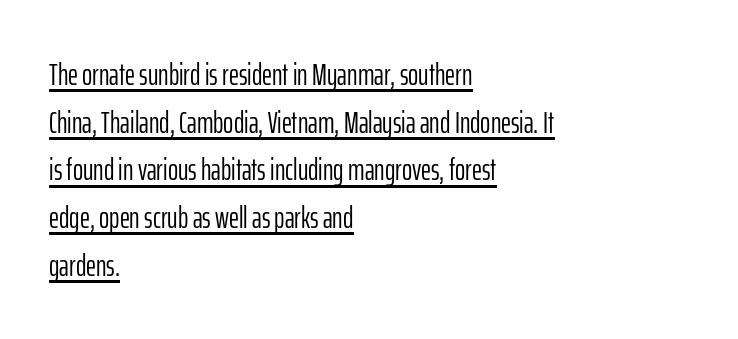
Has an underline been added? It has. This block has exactly the height ordinary leading produces. Stroke thickness stays within the range of a standard reading face or lighter. A classic flush-left, rag-right setting is used for this passage.
